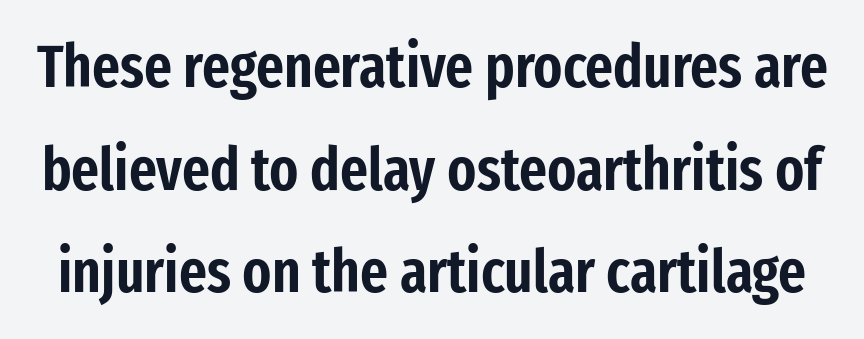
The passage shown has conventional tracking throughout. In terms of posture, this sample is upright. Note: no serifs on the glyphs. Do the characters align in a grid? No, the font is proportional. Honestly, there is no underline to notice here at all.
